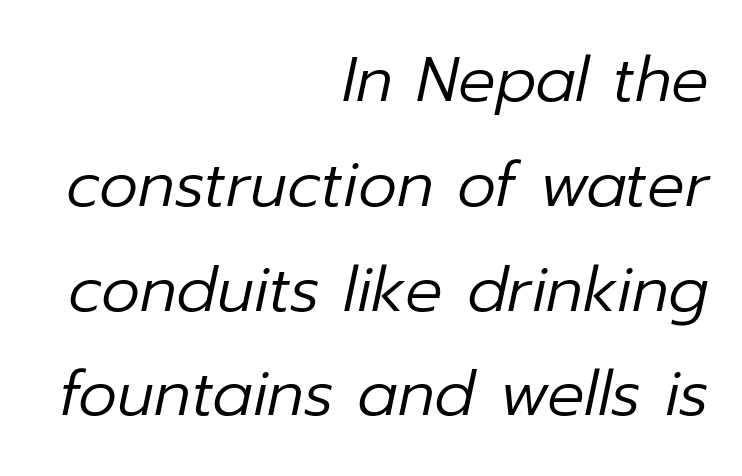
The face used here is rendered with its standard letterfit. The specimen reads as italic at a glance. Caption: multi-line text, flush right, ragged left. Clear beneath every line of the passage. On a weight scale, this lands at 450 or below. The block of text has a typical density, with ordinary space between rows.
